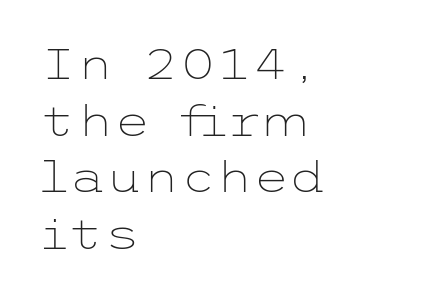
{"serif": "no", "italic": "no", "bold": "no", "weight": "light", "width": "wide", "stroke_contrast": "low", "x_height": "medium", "underline": "no", "align": "left", "line_spacing": "normal", "line_spacing_ratio": 1.35, "letter_spacing": "normal", "letter_spacing_em": 0.0, "glyph_px": 42}
